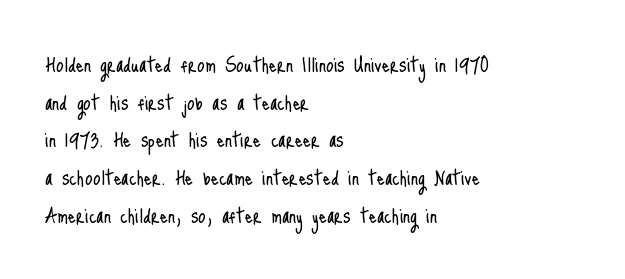
Q: Is the text bold? A: No.
Q: Is the text italic (slanted)? A: No, it is upright.
Q: Is the text underlined? A: No.
Q: How is the paragraph aligned? A: Left-aligned.
Q: Is the spacing between letters normal or unusually wide? A: Normal.
Q: Is the spacing between lines tight, normal or loose? A: Normal.
